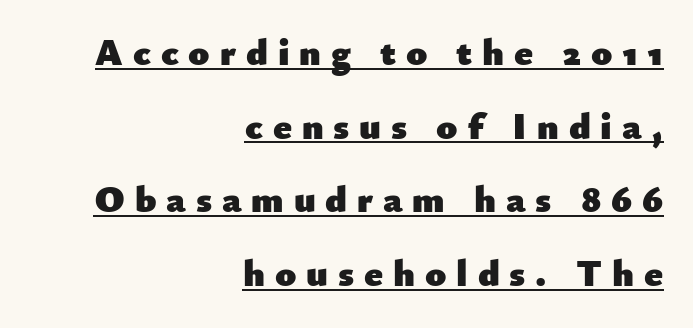
The text was rendered using a sans face with plain stroke endings. Compared with a flush-left layout, this one pins lines to the opposite, right side. Glance below the letters and you will spot a drawn line. The letterforms stand isolated, each surrounded by extra space.
